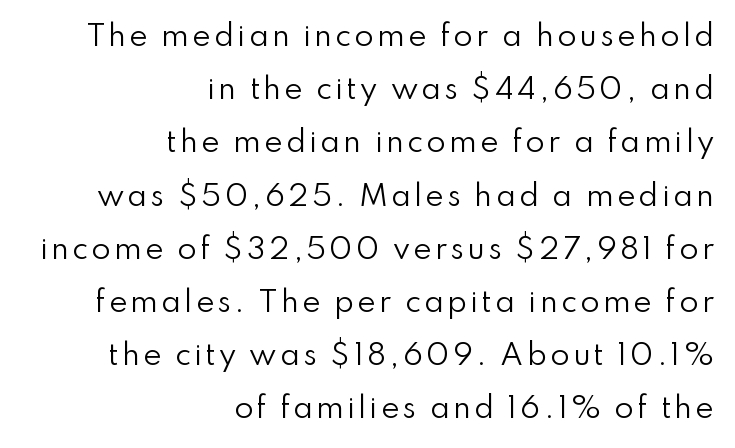
Q: Is the text bold? A: No.
Q: Is the text italic (slanted)? A: No, it is upright.
Q: Is the typeface a serif or a sans-serif typeface? A: Sans-serif.
Q: Is the text underlined? A: No.
Q: How is the paragraph aligned? A: Right-aligned.
Q: Is the spacing between lines tight, normal or loose? A: Loose.
Q: Width (condensed, normal, or wide)? A: Normal.
Q: Stroke contrast? A: Low.
Q: x-height? A: Small.
Q: Monospaced? A: No.
